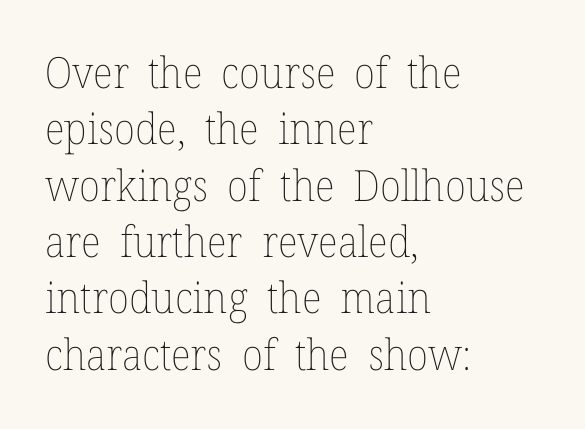
{"italic": "no", "bold": "no", "weight": "thin", "width": "normal", "stroke_contrast": "low", "x_height": "medium", "monospaced": "no", "underline": "no", "align": "left", "line_spacing": "normal", "line_spacing_ratio": 1.31, "letter_spacing": "normal", "letter_spacing_em": 0.0, "glyph_px": 43}
